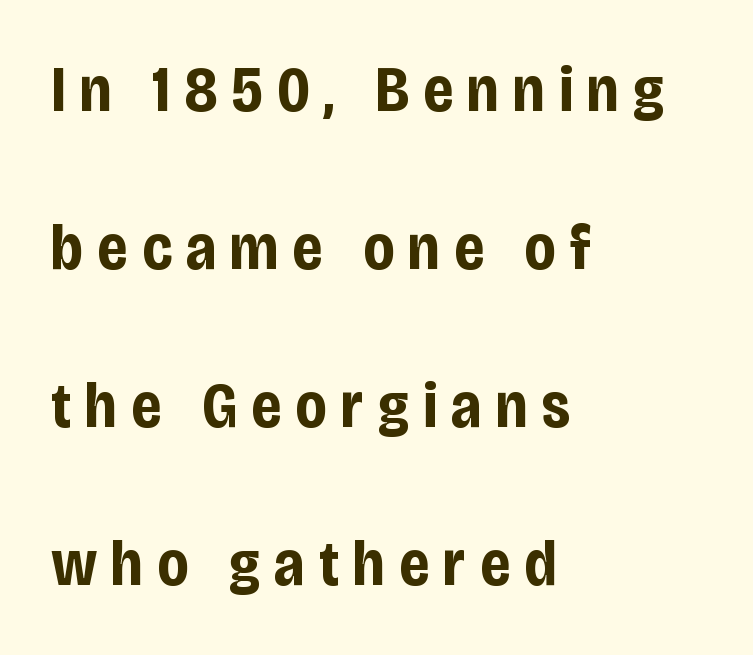
{"serif": "no", "italic": "no", "bold": "yes", "weight": "bold", "width": "condensed", "stroke_contrast": "low", "x_height": "large", "monospaced": "no", "underline": "no", "align": "left", "line_spacing": "loose", "line_spacing_ratio": 2.47, "letter_spacing": "wide", "letter_spacing_em": 0.22, "glyph_px": 64}
